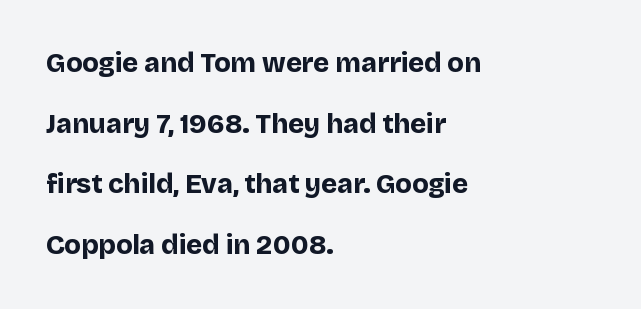
The image shows 27 px bold type, upright; set left-aligned, loose line spacing (2.25x), normal letter spacing, not underlined.
